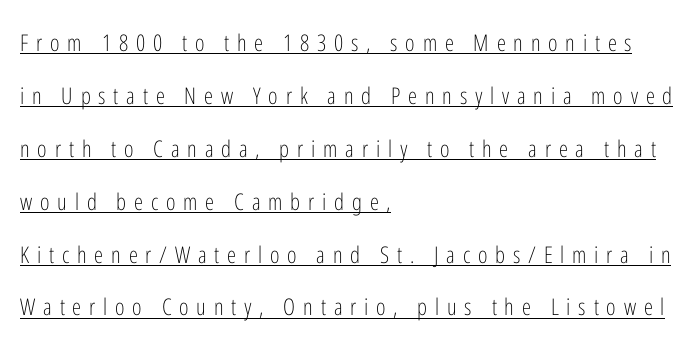
This sample is left-justified, so line endings fall wherever the words run out. Regarding leading, the lines here are spaced well apart. Characters remain perfectly vertical along every line. A baseline rule has been typeset under these characters. Tracking here is generous; glyphs stand well apart from one another.
